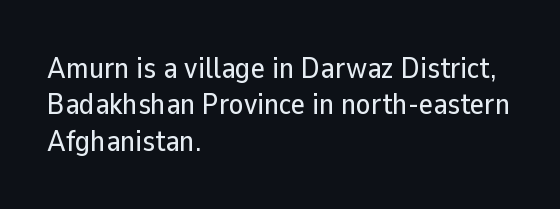
The image shows 30 px sans-serif type, upright; set left-aligned, line spacing 1.21x, normal letter spacing, not underlined; low stroke contrast and a medium x-height.
